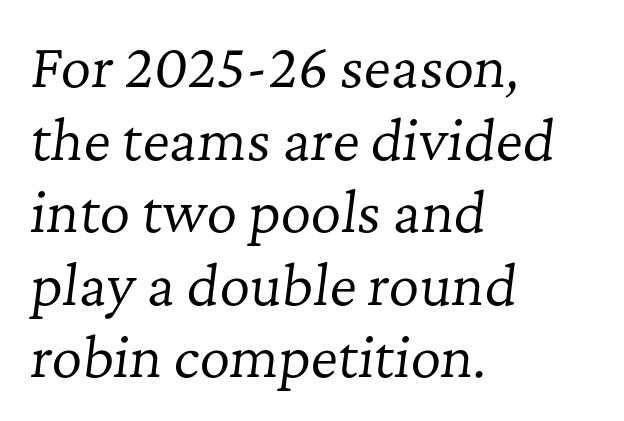
Is this a fixed-width face? No — the glyphs have proportional, varying widths. Letter spacing: default. These lines were composed using italics. No word sits above an underline. Little horizontal feet cap the strokes, marking this as serif type.
